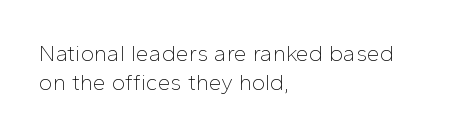
The image shows 23 px text type, upright; set left-aligned, normal line spacing (1.25x), normal letter spacing, not underlined.
